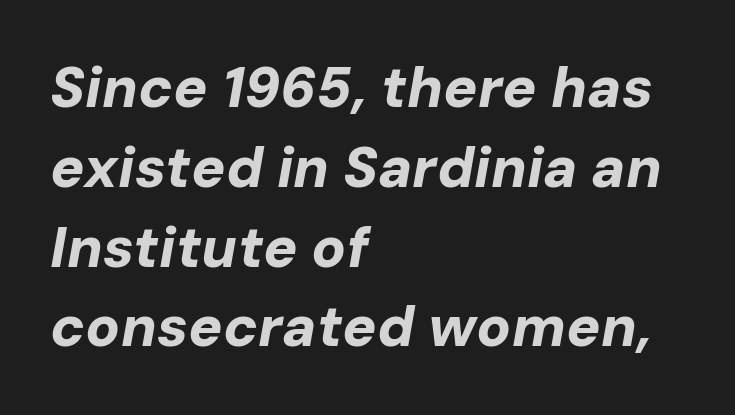
Characters follow at the spacing the type designer built in. Honestly, the row spacing looks completely unremarkable. Would a proofreader flag this as italicized? Yes. The rendering anchors every line to the left-hand side.
